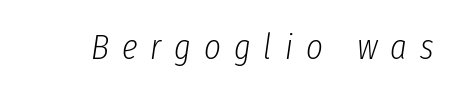
Q: Is the text bold? A: No.
Q: Is the text italic (slanted)? A: Yes, it leans right by about 8 degrees.
Q: Is the text underlined? A: No.
Q: Is the spacing between letters normal or unusually wide? A: Unusually wide.
Q: Width (condensed, normal, or wide)? A: Condensed.
Q: Stroke contrast? A: Low.
Q: x-height? A: Medium.
Q: Monospaced? A: No.
